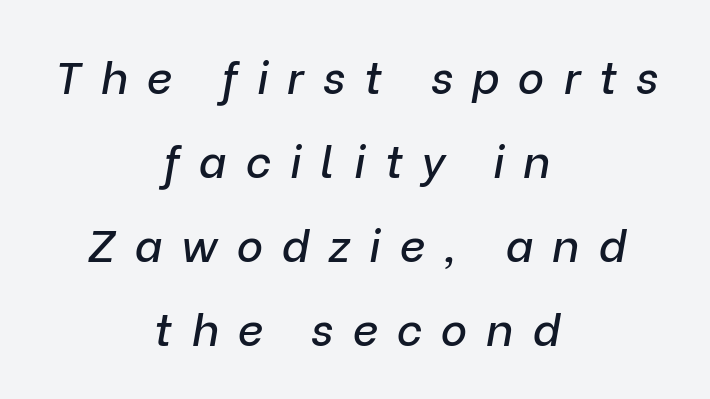
Q: Is the text italic (slanted)? A: Yes, it leans right by about 9 degrees.
Q: Is the text underlined? A: No.
Q: How is the paragraph aligned? A: Centered.
Q: Is the spacing between letters normal or unusually wide? A: Unusually wide.
Q: Width (condensed, normal, or wide)? A: Normal.
Q: Stroke contrast? A: Low.
Q: x-height? A: Medium.
Q: Monospaced? A: No.
